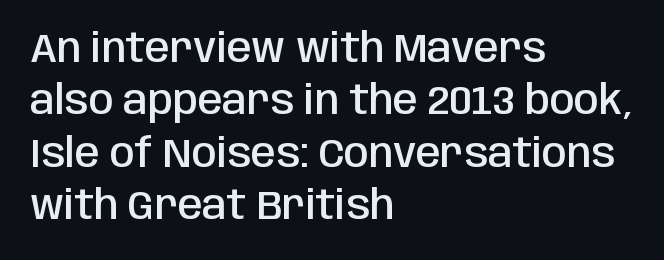
The image shows 40 px semibold, condensed sans-serif type, upright; set left-aligned, normal line spacing (1.31x), normal letter spacing, not underlined; low stroke contrast and a large x-height.
